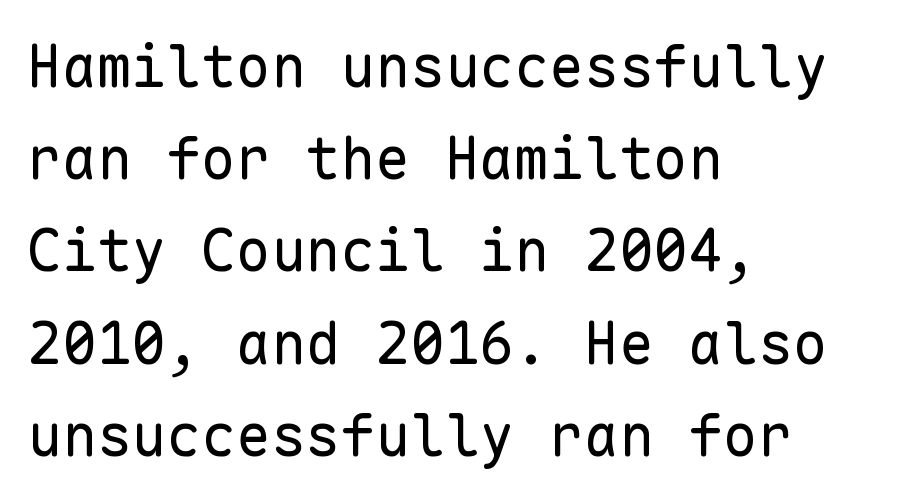
{"serif": "no", "italic": "no", "bold": "no", "weight": "regular", "width": "normal", "stroke_contrast": "low", "x_height": "medium", "monospaced": "yes", "underline": "no", "align": "left", "line_spacing": "normal", "line_spacing_ratio": 1.59, "letter_spacing": "normal", "letter_spacing_em": 0.0, "glyph_px": 58}
